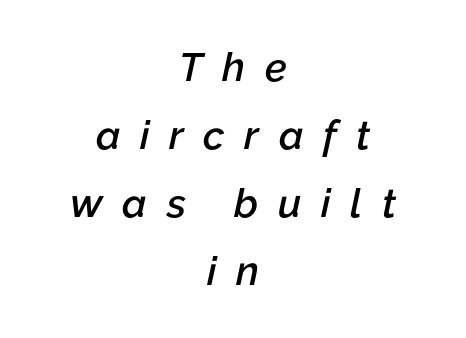
The image shows 40 px semibold type, italic (leaning right); set centered, normal line spacing (1.7x), unusually wide letter spacing (+0.49 em), not underlined; low stroke contrast and a medium x-height.
